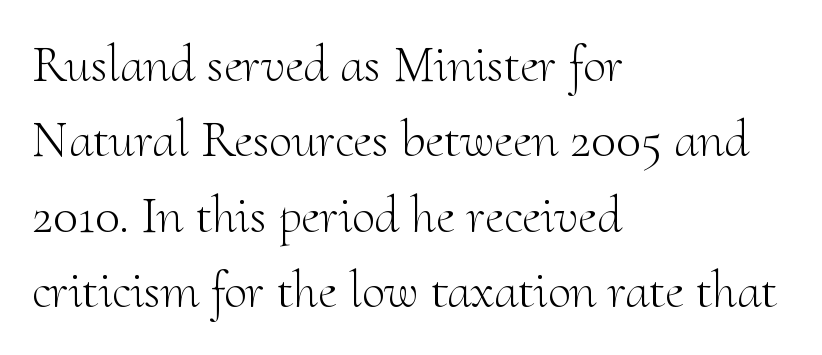
Q: Is the text bold? A: No.
Q: Is the text italic (slanted)? A: No, it is upright.
Q: Is the typeface a serif or a sans-serif typeface? A: Serif.
Q: Is the text underlined? A: No.
Q: How is the paragraph aligned? A: Left-aligned.
Q: Is the spacing between letters normal or unusually wide? A: Normal.
Q: Is the spacing between lines tight, normal or loose? A: Normal.
Q: Width (condensed, normal, or wide)? A: Normal.
Q: Stroke contrast? A: Medium.
Q: x-height? A: Small.
Q: Monospaced? A: No.
